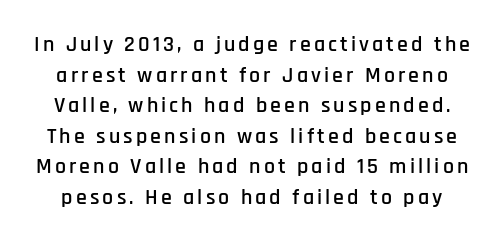
Do the letters lean? They stand straight. Rows of type keep a routine distance in the vertical direction. Underlining? Definitely not there.
